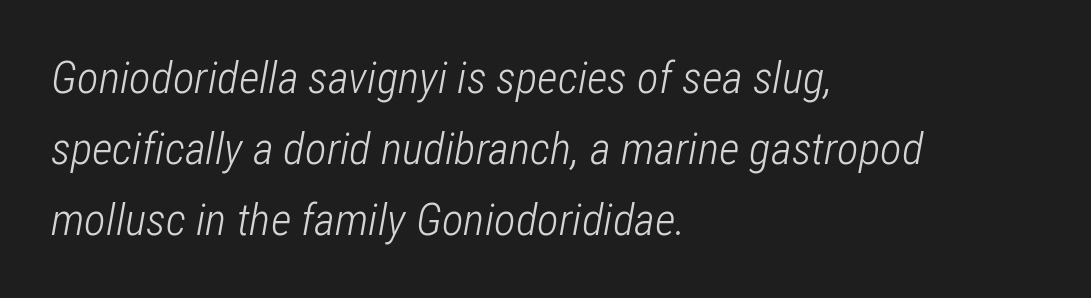
Q: Is the text bold? A: No.
Q: Is the text italic (slanted)? A: Yes, it leans right by about 12 degrees.
Q: Is the text underlined? A: No.
Q: How is the paragraph aligned? A: Left-aligned.
Q: Is the spacing between letters normal or unusually wide? A: Normal.
Q: Is the spacing between lines tight, normal or loose? A: Normal.
Q: Width (condensed, normal, or wide)? A: Condensed.
Q: Stroke contrast? A: Low.
Q: x-height? A: Medium.
Q: Monospaced? A: No.
